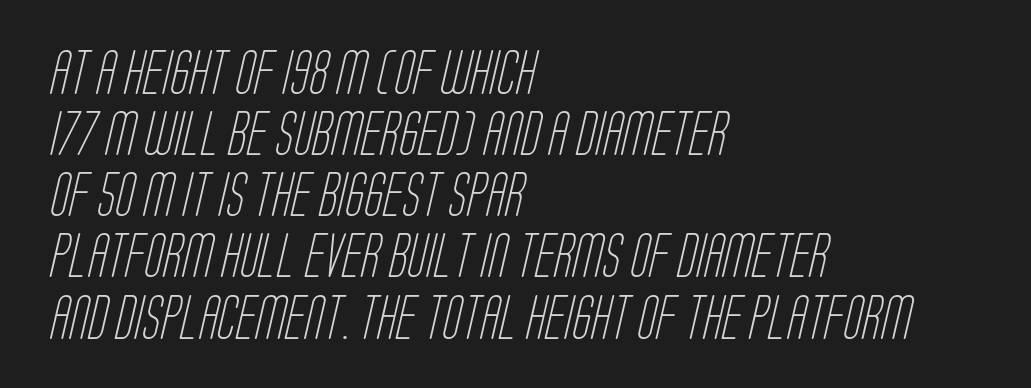
Q: Is the text bold? A: No.
Q: Is the typeface a serif or a sans-serif typeface? A: Sans-serif.
Q: Is the text underlined? A: No.
Q: How is the paragraph aligned? A: Left-aligned.
Q: Is the spacing between letters normal or unusually wide? A: Normal.
Q: Is the spacing between lines tight, normal or loose? A: Normal.
Q: Width (condensed, normal, or wide)? A: Condensed.
Q: Stroke contrast? A: Low.
Q: x-height? A: Large.
Q: Monospaced? A: No.
